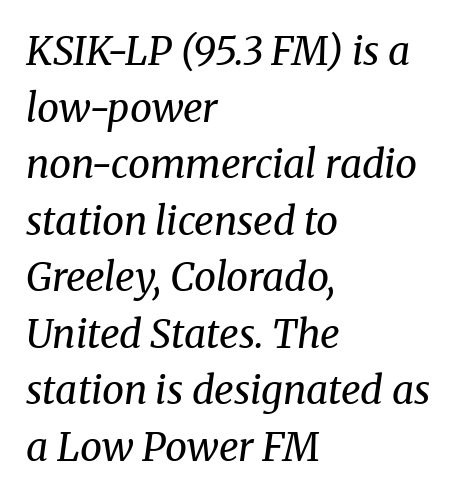
Q: Is the text bold? A: No.
Q: Is the text italic (slanted)? A: Yes, it leans right by about 8 degrees.
Q: Is the typeface a serif or a sans-serif typeface? A: Serif.
Q: Is the text underlined? A: No.
Q: How is the paragraph aligned? A: Left-aligned.
Q: Is the spacing between letters normal or unusually wide? A: Normal.
Q: Is the spacing between lines tight, normal or loose? A: Normal.
Q: Width (condensed, normal, or wide)? A: Normal.
Q: Stroke contrast? A: Medium.
Q: x-height? A: Medium.
Q: Monospaced? A: No.
